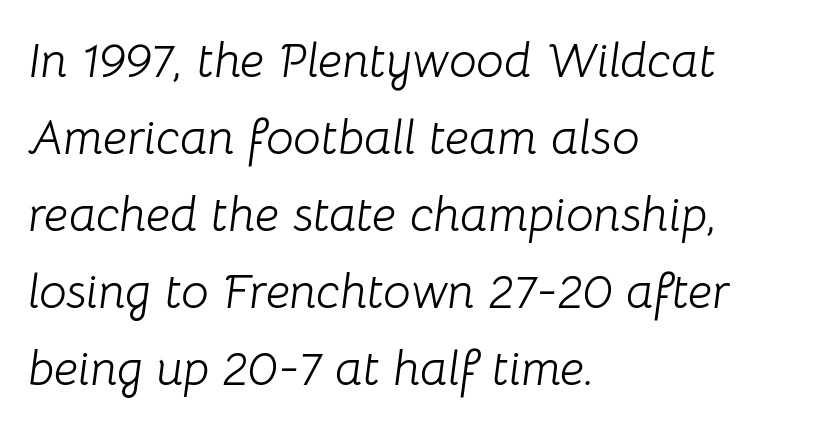
{"italic": "yes", "lean": "right", "slant_degrees": 8, "bold": "no", "weight": "light", "width": "normal", "stroke_contrast": "low", "x_height": "medium", "monospaced": "no", "underline": "no", "align": "left", "line_spacing": "normal", "line_spacing_ratio": 1.57, "letter_spacing": "normal", "letter_spacing_em": 0.0, "glyph_px": 49}
